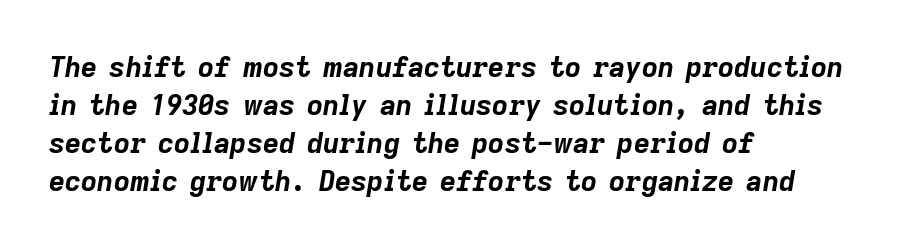
The image shows 28 px bold type, italic (leaning right); set left-aligned, normal line spacing (1.36x), normal letter spacing, not underlined; low stroke contrast and a medium x-height.
